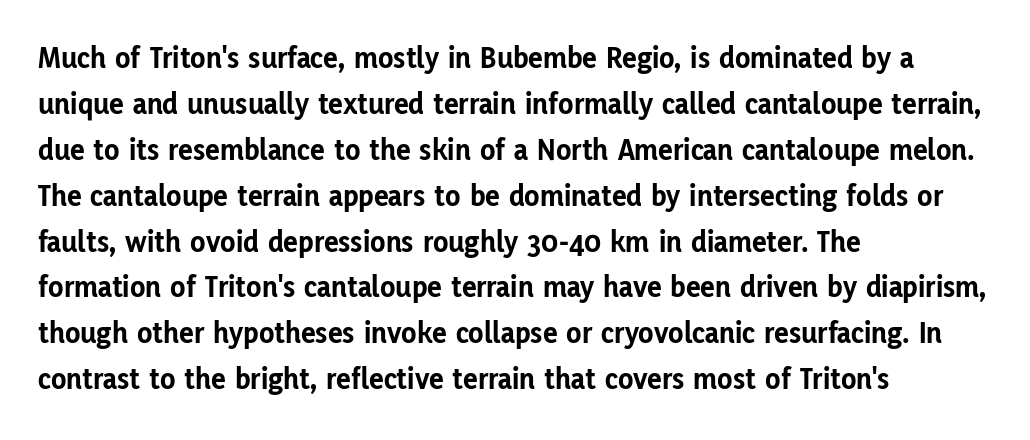
The image shows 31 px bold sans-serif type, upright; set left-aligned, normal line spacing (1.48x), normal letter spacing, not underlined; low stroke contrast and a medium x-height.
